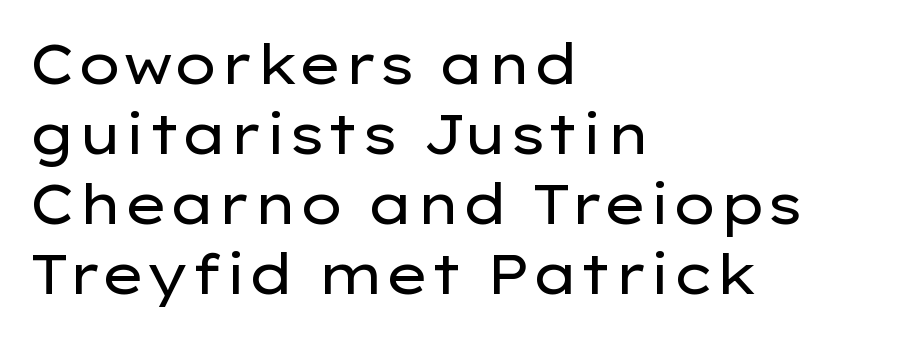
Short and long lines alike share a common starting point at left. Summary of vertical rhythm: regular, with standard interline spacing. You can tell from the bare stems that sans-serif type was used. A clean baseline with only descenders dipping below it.
